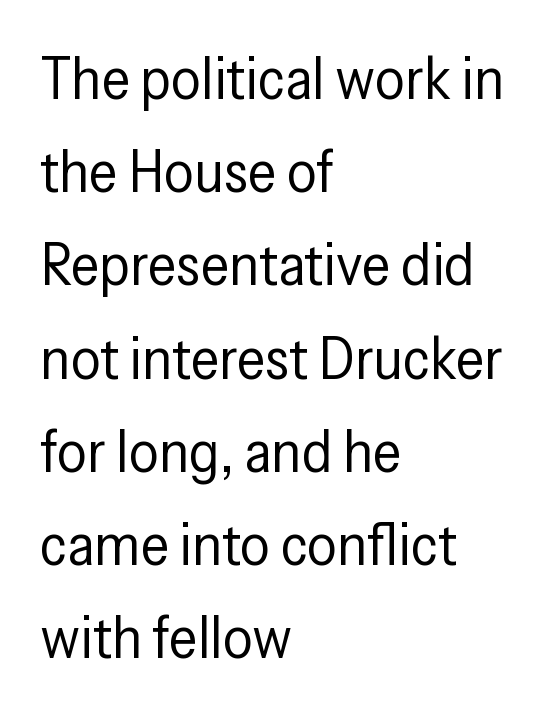
Q: Is the text bold? A: No.
Q: Is the text italic (slanted)? A: No, it is upright.
Q: Is the typeface a serif or a sans-serif typeface? A: Sans-serif.
Q: Is the text underlined? A: No.
Q: How is the paragraph aligned? A: Left-aligned.
Q: Is the spacing between letters normal or unusually wide? A: Normal.
Q: Is the spacing between lines tight, normal or loose? A: Normal.
Q: Width (condensed, normal, or wide)? A: Condensed.
Q: Stroke contrast? A: Low.
Q: x-height? A: Medium.
Q: Monospaced? A: No.
